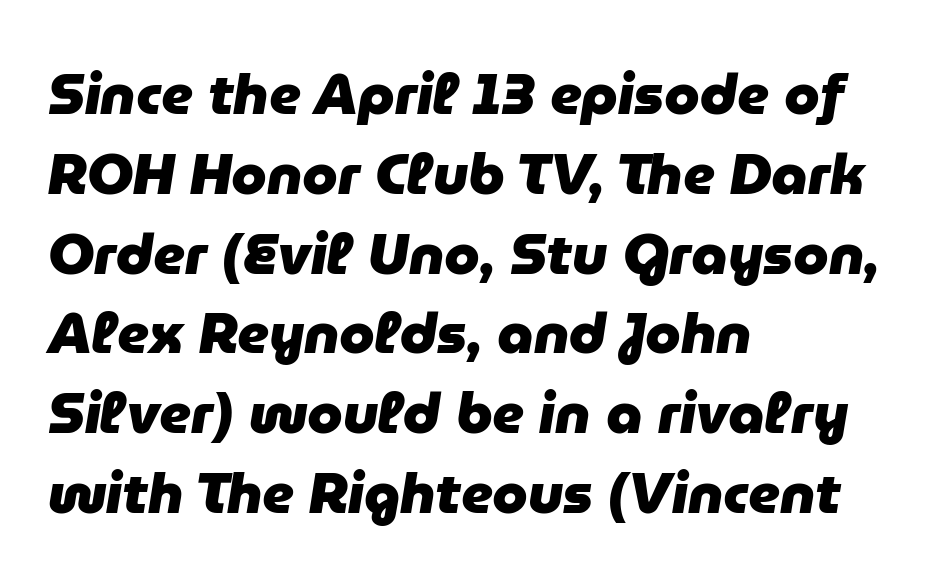
{"italic": "yes", "lean": "right", "slant_degrees": 9, "bold": "yes", "weight": "heavy", "width": "normal", "stroke_contrast": "low", "x_height": "medium", "monospaced": "no", "underline": "no", "align": "left", "line_spacing": "normal", "line_spacing_ratio": 1.4, "letter_spacing": "normal", "letter_spacing_em": 0.0, "glyph_px": 57}
